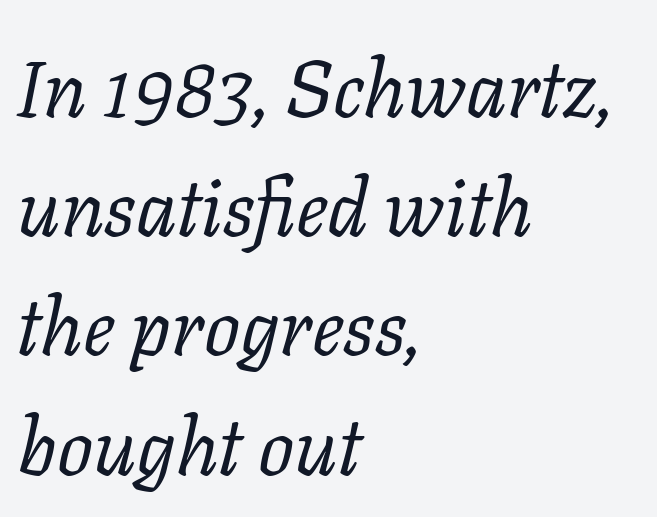
{"serif": "yes", "italic": "yes", "lean": "right", "slant_degrees": 11, "bold": "no", "weight": "regular", "width": "normal", "stroke_contrast": "low", "x_height": "medium", "monospaced": "no", "underline": "no", "align": "left", "line_spacing": "normal", "line_spacing_ratio": 1.49, "letter_spacing": "normal", "letter_spacing_em": 0.0, "glyph_px": 80}
